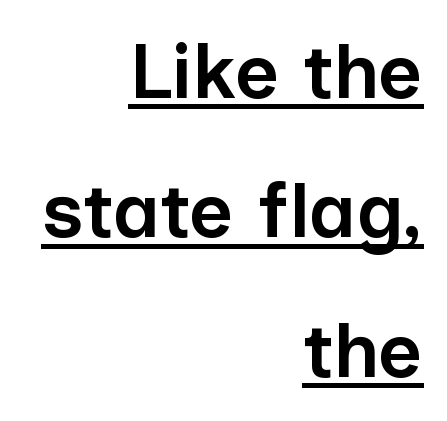
The lines in this sample share a right terminus and differ only in where they begin. Inter-character spacing is left at the font's built-in metrics. Decoration check: the copy is underlined. The typeface chosen for these lines omits serifs. Character widths vary here, with narrow letters taking less room than wide ones. A roman cut, with each character standing at attention.
